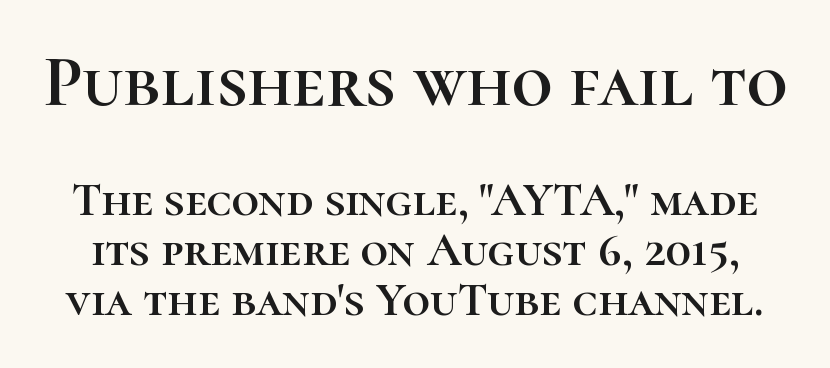
Q: Is the text italic (slanted)? A: No, it is upright.
Q: Is the text underlined? A: No.
Q: Is the spacing between letters normal or unusually wide? A: Normal.
Q: Is the spacing between lines tight, normal or loose? A: Tight.
Q: Which block of text is set in a larger size, the first (top) or the second (bottom)? A: The first (top) one.
Q: Width (condensed, normal, or wide)? A: Normal.
Q: Stroke contrast? A: High.
Q: x-height? A: Medium.
Q: Monospaced? A: No.
